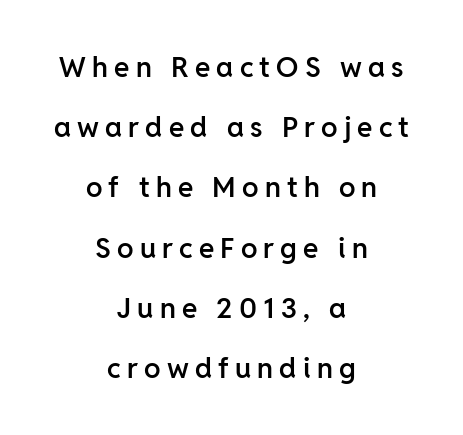
The image shows 28 px semibold sans-serif type, upright; set centered, loose line spacing (2.15x), unusually wide letter spacing (+0.22 em), not underlined; low stroke contrast and a medium x-height.
